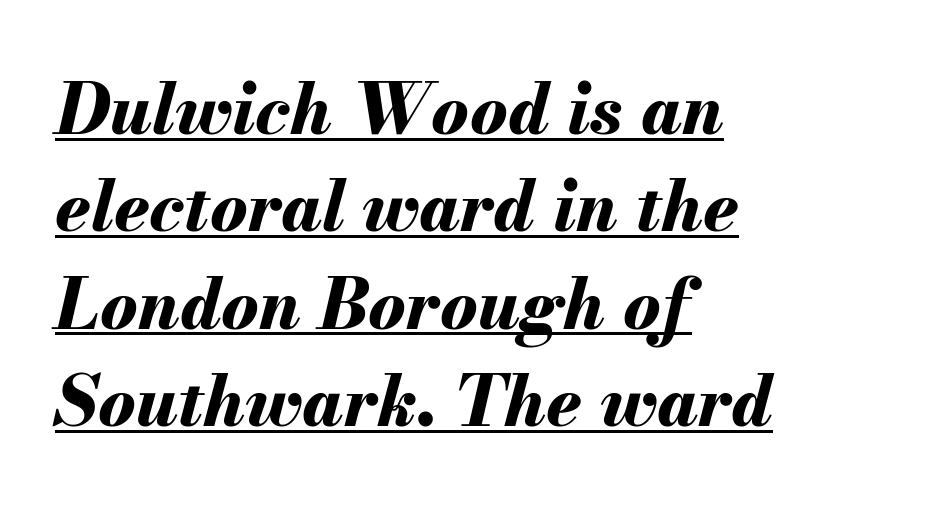
The image shows 70 px bold type, italic (leaning right); set left-aligned, normal line spacing (1.39x), normal letter spacing, underlined; medium stroke contrast and a small x-height.
